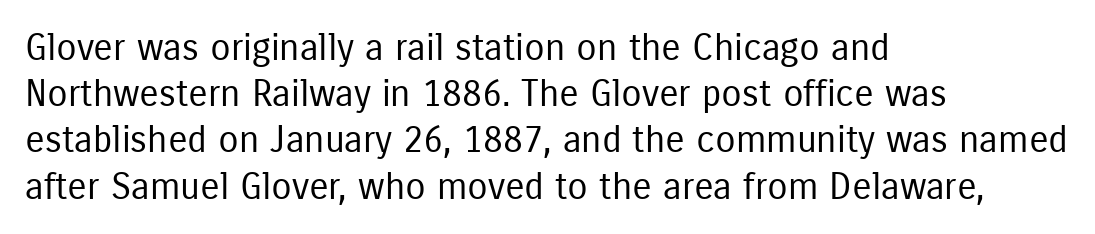
{"serif": "no", "italic": "no", "bold": "no", "weight": "regular", "width": "condensed", "stroke_contrast": "low", "x_height": "medium", "monospaced": "no", "underline": "no", "align": "left", "line_spacing": "normal", "line_spacing_ratio": 1.25, "letter_spacing": "normal", "letter_spacing_em": 0.0, "glyph_px": 37}
